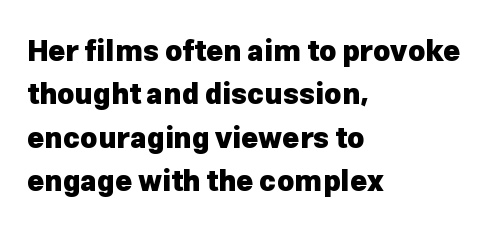
Is this a fixed-width face? No — the glyphs have proportional, varying widths. If you drew a ruler down the left edge, every line would touch it. Honestly, the row spacing looks completely unremarkable. A roman cut, with each character standing at attention. Lines of text with bare space underneath. Default kerning and tracking; the words read as compact shapes.
